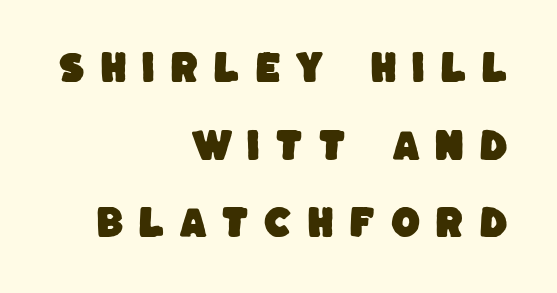
The image shows 34 px sans-serif type; set right-aligned, loose line spacing (2.28x), unusually wide letter spacing (+0.43 em), not underlined; low stroke contrast and a large x-height.
